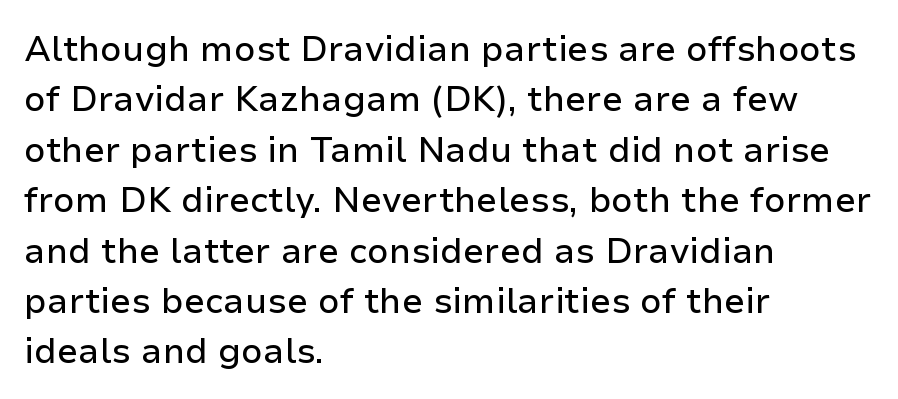
The image shows 35 px sans-serif type, upright; set left-aligned, normal line spacing (1.44x), normal letter spacing, not underlined; low stroke contrast and a medium x-height.
